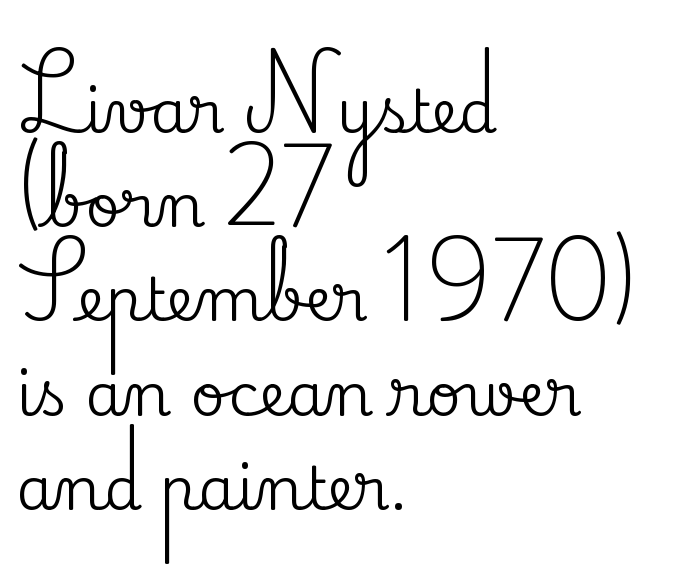
Q: Is the text italic (slanted)? A: No, it is upright.
Q: Is the typeface a serif or a sans-serif typeface? A: Serif.
Q: Is the text underlined? A: No.
Q: How is the paragraph aligned? A: Left-aligned.
Q: Is the spacing between letters normal or unusually wide? A: Normal.
Q: Is the spacing between lines tight, normal or loose? A: Normal.
Q: Width (condensed, normal, or wide)? A: Normal.
Q: Stroke contrast? A: Medium.
Q: x-height? A: Small.
Q: Monospaced? A: No.
